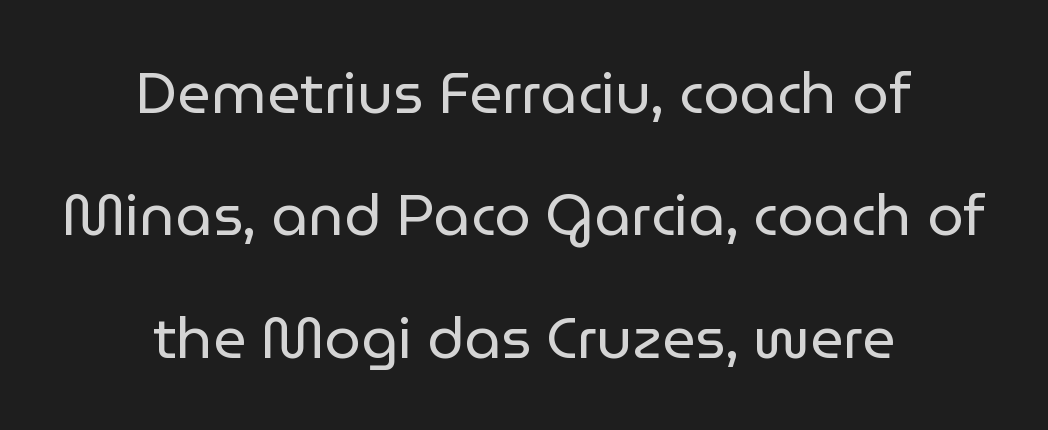
The paragraph shown floats in the horizontal middle. Is this a sans? Yes — the strokes have no serifs. Rendered with straight, roman letterforms. The cut favours lightness, reaching ordinary text weight at its darkest. The letters advance in unequal steps, a hallmark of proportional type. The line texture is even and compact thanks to regular tracking.
